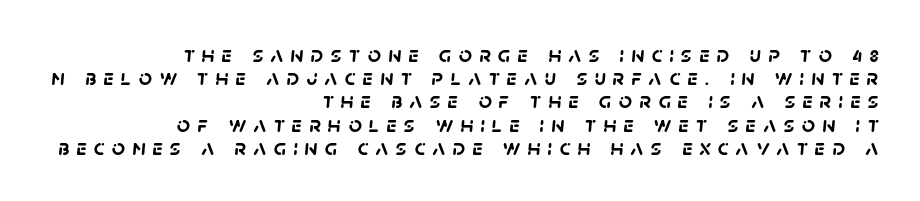
The image shows 23 px bold type; set right-aligned, tight line spacing (1.01x), unusually wide letter spacing (+0.31 em), not underlined.
